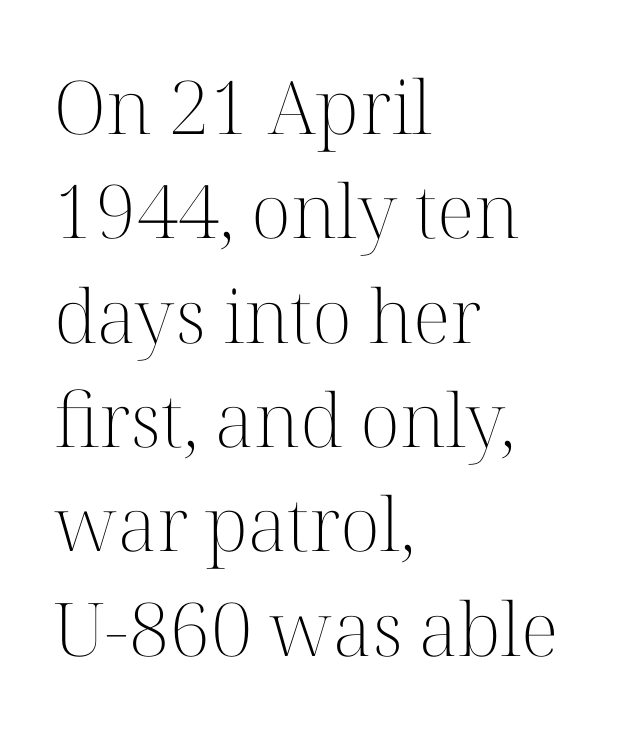
Q: Is the text bold? A: No.
Q: Is the text italic (slanted)? A: No, it is upright.
Q: Is the typeface a serif or a sans-serif typeface? A: Serif.
Q: Is the text underlined? A: No.
Q: How is the paragraph aligned? A: Left-aligned.
Q: Is the spacing between letters normal or unusually wide? A: Normal.
Q: Is the spacing between lines tight, normal or loose? A: Normal.
Q: Width (condensed, normal, or wide)? A: Normal.
Q: Stroke contrast? A: High.
Q: x-height? A: Medium.
Q: Monospaced? A: No.
